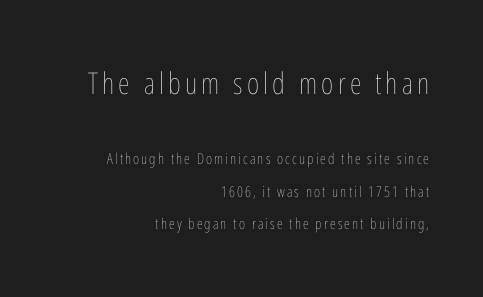
Q: Is the text bold? A: No.
Q: Is the text italic (slanted)? A: No, it is upright.
Q: Is the text underlined? A: No.
Q: How is the paragraph aligned? A: Right-aligned.
Q: Is the spacing between lines tight, normal or loose? A: Loose.
Q: Which block of text is set in a larger size, the first (top) or the second (bottom)? A: The first (top) one.
Q: Width (condensed, normal, or wide)? A: Condensed.
Q: Stroke contrast? A: Low.
Q: x-height? A: Medium.
Q: Monospaced? A: No.
